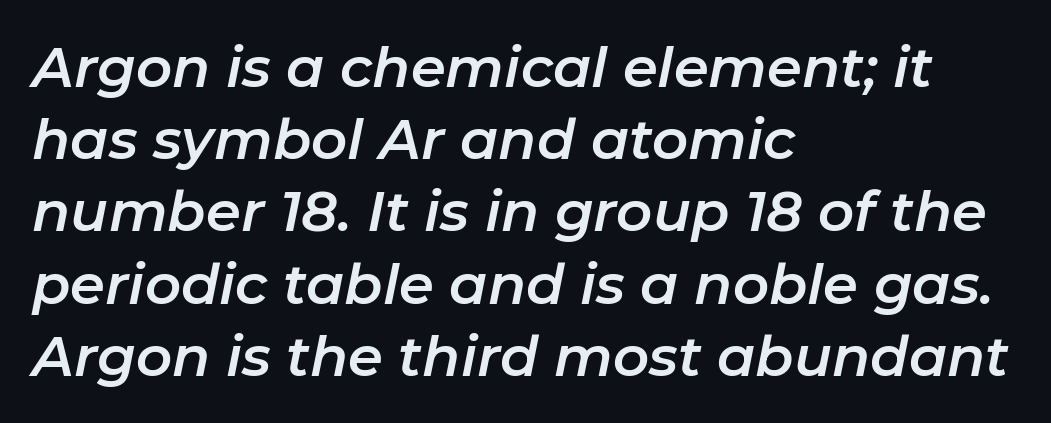
The image shows 56 px text type, italic (leaning right); set left-aligned, normal line spacing (1.29x), normal letter spacing, not underlined; low stroke contrast and a medium x-height.
